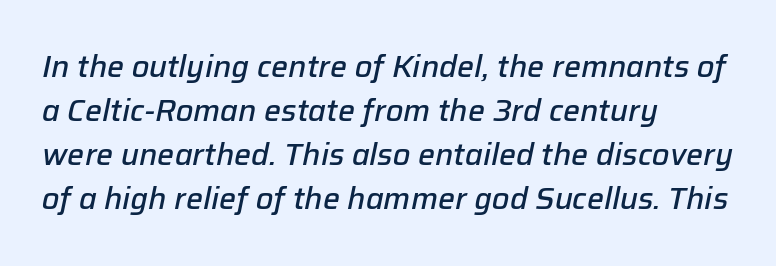
{"italic": "yes", "lean": "right", "slant_degrees": 12, "bold": "semi", "weight": "semibold", "width": "normal", "stroke_contrast": "low", "x_height": "medium", "monospaced": "no", "underline": "no", "align": "left", "line_spacing": "normal", "line_spacing_ratio": 1.47, "letter_spacing": "normal", "letter_spacing_em": 0.0, "glyph_px": 30}
